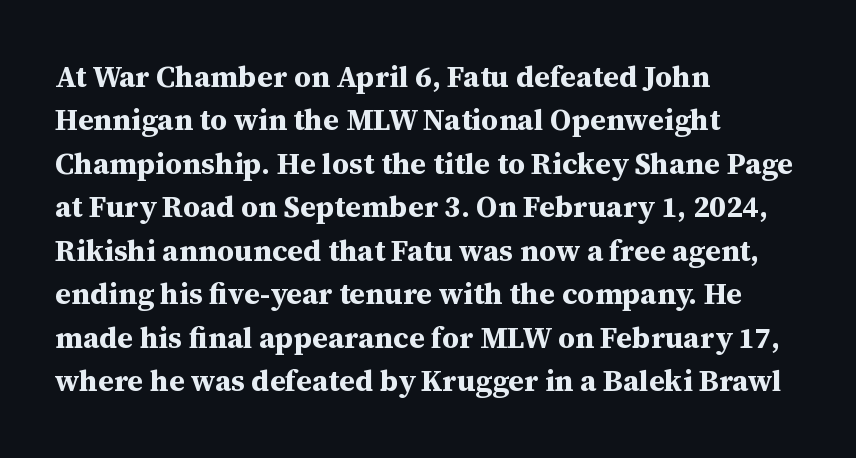
The glyphs have the mass of a bold cut. Does extra space separate the letters? No, they use regular spacing. Typographically, this falls in the serif category. Honestly, the row spacing looks completely unremarkable. Italic? Not at all — the glyphs are vertical. The face used here is proportionally spaced, like ordinary book or web type.
